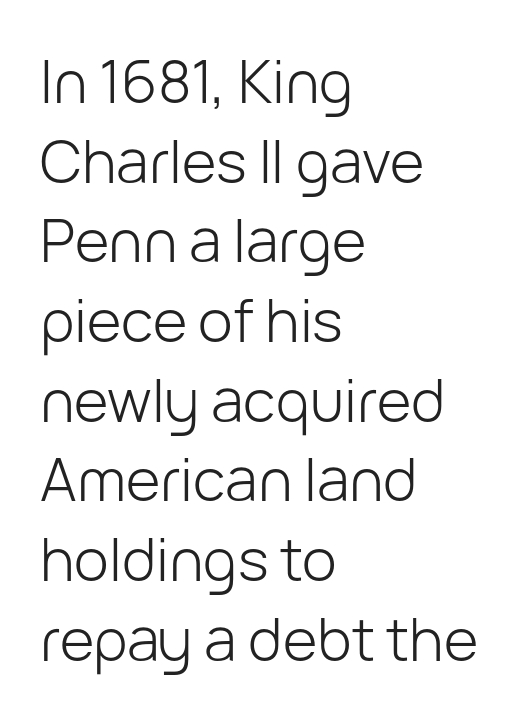
{"serif": "no", "italic": "no", "bold": "no", "weight": "light", "width": "normal", "stroke_contrast": "low", "x_height": "medium", "monospaced": "no", "underline": "no", "align": "left", "line_spacing": "normal", "line_spacing_ratio": 1.35, "letter_spacing": "normal", "letter_spacing_em": 0.0, "glyph_px": 59}
